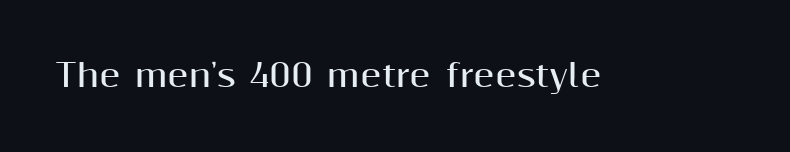
{"serif": "no", "italic": "no", "bold": "yes", "weight": "bold", "width": "normal", "stroke_contrast": "medium", "x_height": "medium", "monospaced": "no", "underline": "no", "letter_spacing": "normal", "letter_spacing_em": 0.0, "glyph_px": 31}
